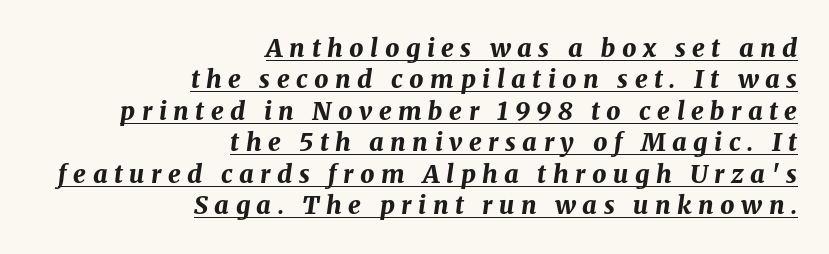
Q: Is the text bold? A: Yes.
Q: Is the text italic (slanted)? A: Yes, it leans right by about 8 degrees.
Q: Is the text underlined? A: Yes.
Q: How is the paragraph aligned? A: Right-aligned.
Q: Is the spacing between letters normal or unusually wide? A: Unusually wide.
Q: Is the spacing between lines tight, normal or loose? A: Normal.
